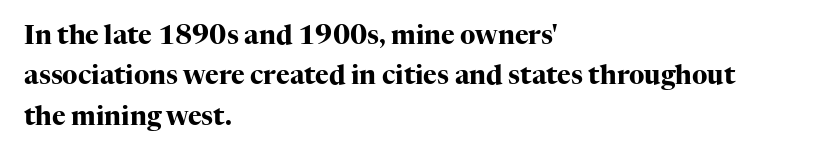
The image shows 26 px bold type, upright; set left-aligned, normal line spacing (1.55x), normal letter spacing, not underlined.
